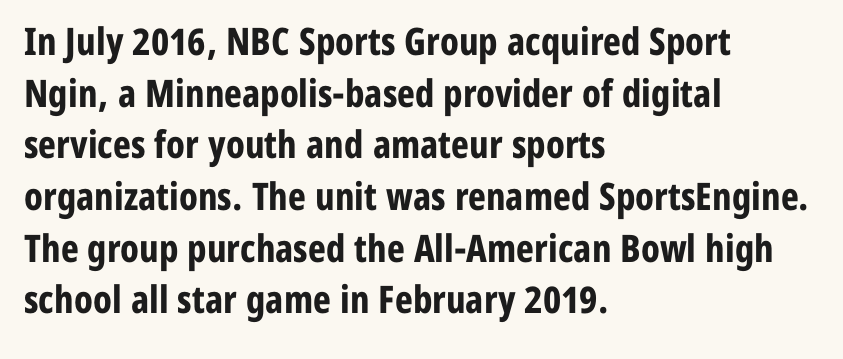
Q: Is the text bold? A: Yes.
Q: Is the text italic (slanted)? A: No, it is upright.
Q: Is the typeface a serif or a sans-serif typeface? A: Sans-serif.
Q: Is the text underlined? A: No.
Q: How is the paragraph aligned? A: Left-aligned.
Q: Is the spacing between letters normal or unusually wide? A: Normal.
Q: Is the spacing between lines tight, normal or loose? A: Normal.
Q: Width (condensed, normal, or wide)? A: Condensed.
Q: Stroke contrast? A: Low.
Q: x-height? A: Medium.
Q: Monospaced? A: No.
